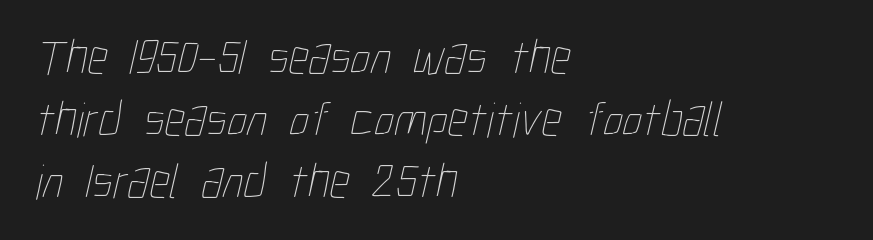
Q: Is the text bold? A: No.
Q: Is the text underlined? A: No.
Q: How is the paragraph aligned? A: Left-aligned.
Q: Is the spacing between letters normal or unusually wide? A: Normal.
Q: Width (condensed, normal, or wide)? A: Condensed.
Q: Stroke contrast? A: Low.
Q: x-height? A: Medium.
Q: Monospaced? A: No.
